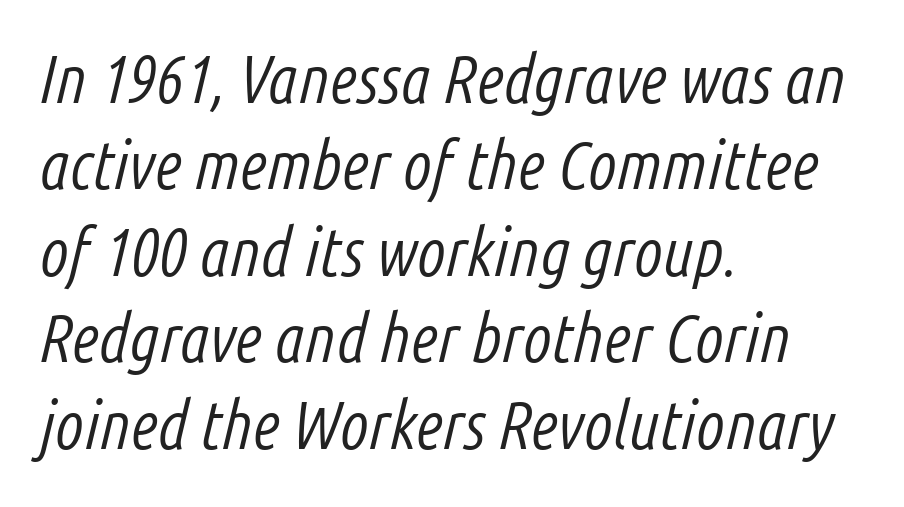
{"italic": "yes", "lean": "right", "slant_degrees": 14, "bold": "no", "weight": "light", "width": "condensed", "stroke_contrast": "low", "x_height": "medium", "monospaced": "no", "underline": "no", "align": "left", "line_spacing": "normal", "line_spacing_ratio": 1.29, "letter_spacing": "normal", "letter_spacing_em": 0.0, "glyph_px": 67}
